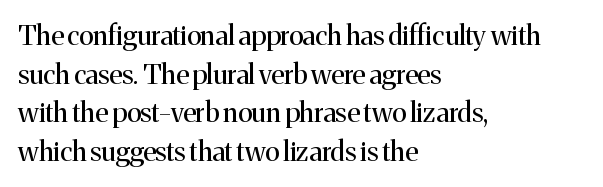
The image shows 27 px text type, upright; set left-aligned, normal line spacing (1.43x), normal letter spacing, not underlined.
